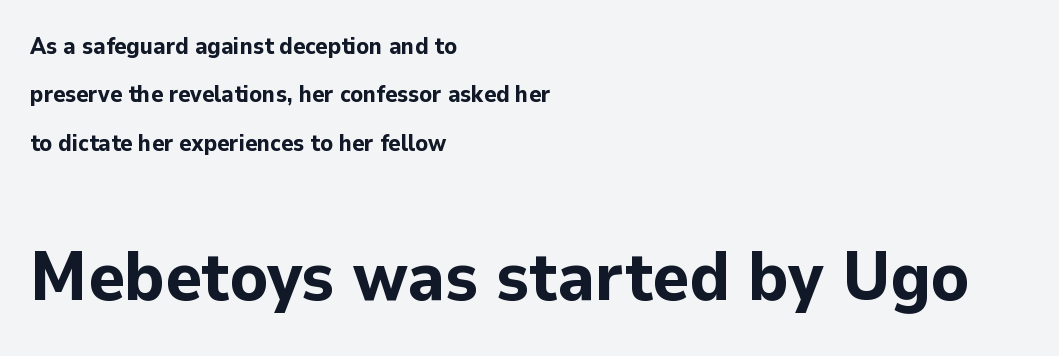
The image shows 69 px bold sans-serif type, upright; set left-aligned, loose line spacing (2.1x), normal letter spacing, not underlined; the second (bottom) block is 3.0x larger; low stroke contrast and a medium x-height.
